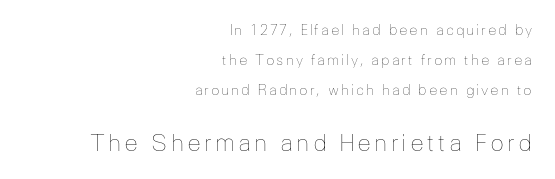
Q: Is the text bold? A: No.
Q: Is the text italic (slanted)? A: No, it is upright.
Q: Is the text underlined? A: No.
Q: How is the paragraph aligned? A: Right-aligned.
Q: Is the spacing between lines tight, normal or loose? A: Loose.
Q: Which block of text is set in a larger size, the first (top) or the second (bottom)? A: The second (bottom) one.
